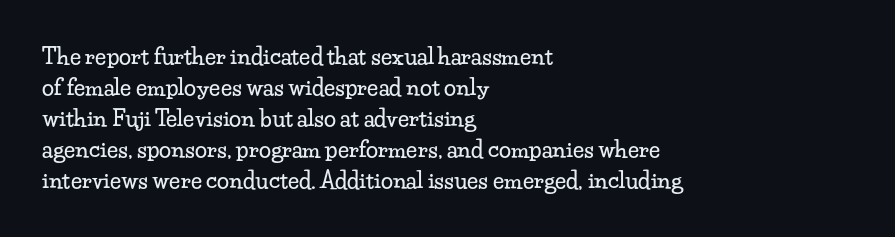
Q: Is the text italic (slanted)? A: No, it is upright.
Q: Is the text underlined? A: No.
Q: How is the paragraph aligned? A: Left-aligned.
Q: Is the spacing between letters normal or unusually wide? A: Normal.
Q: Is the spacing between lines tight, normal or loose? A: Normal.
